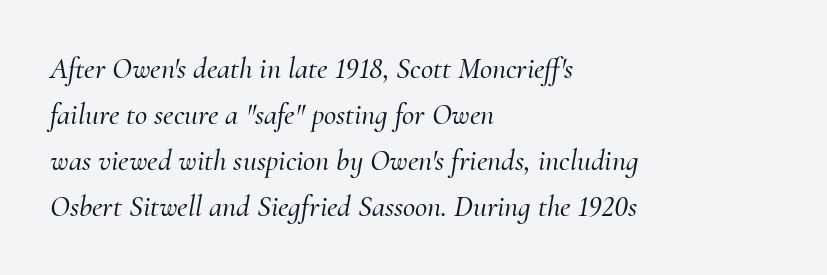
The image shows 30 px serif type, italic (leaning right); set left-aligned, normal line spacing (1.53x), normal letter spacing, not underlined; medium stroke contrast and a small x-height.
